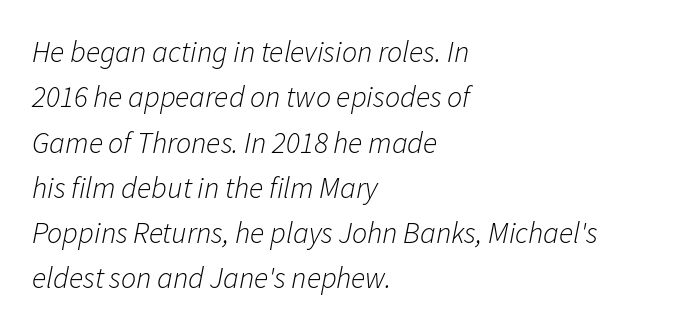
Q: Is the text bold? A: No.
Q: Is the text italic (slanted)? A: Yes, it leans right by about 11 degrees.
Q: Is the text underlined? A: No.
Q: How is the paragraph aligned? A: Left-aligned.
Q: Is the spacing between letters normal or unusually wide? A: Normal.
Q: Is the spacing between lines tight, normal or loose? A: Normal.
Q: Width (condensed, normal, or wide)? A: Normal.
Q: Stroke contrast? A: Low.
Q: x-height? A: Medium.
Q: Monospaced? A: No.
